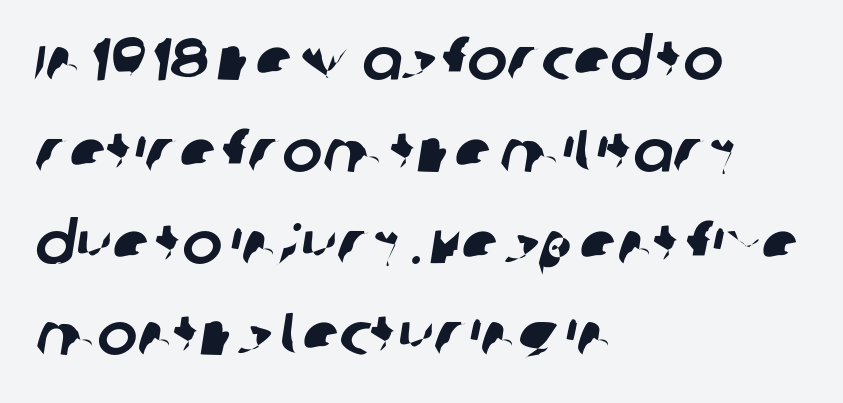
The image shows 60 px sans-serif type; set left-aligned, normal line spacing (1.53x), normal letter spacing, not underlined; low stroke contrast and a large x-height.
